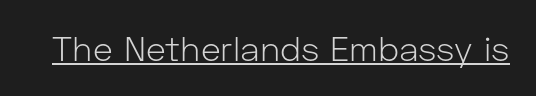
The image shows 34 px light sans-serif type, upright; set normal letter spacing, underlined; low stroke contrast and a medium x-height.
